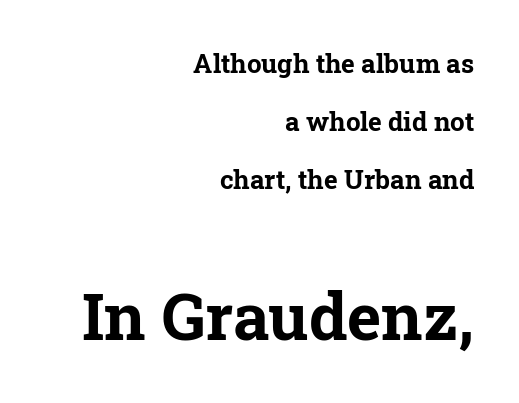
Q: Is the text bold? A: Yes.
Q: Is the text italic (slanted)? A: No, it is upright.
Q: Is the typeface a serif or a sans-serif typeface? A: Serif.
Q: Is the text underlined? A: No.
Q: How is the paragraph aligned? A: Right-aligned.
Q: Is the spacing between letters normal or unusually wide? A: Normal.
Q: Is the spacing between lines tight, normal or loose? A: Loose.
Q: Which block of text is set in a larger size, the first (top) or the second (bottom)? A: The second (bottom) one.
Q: Width (condensed, normal, or wide)? A: Normal.
Q: Stroke contrast? A: Low.
Q: x-height? A: Medium.
Q: Monospaced? A: No.
